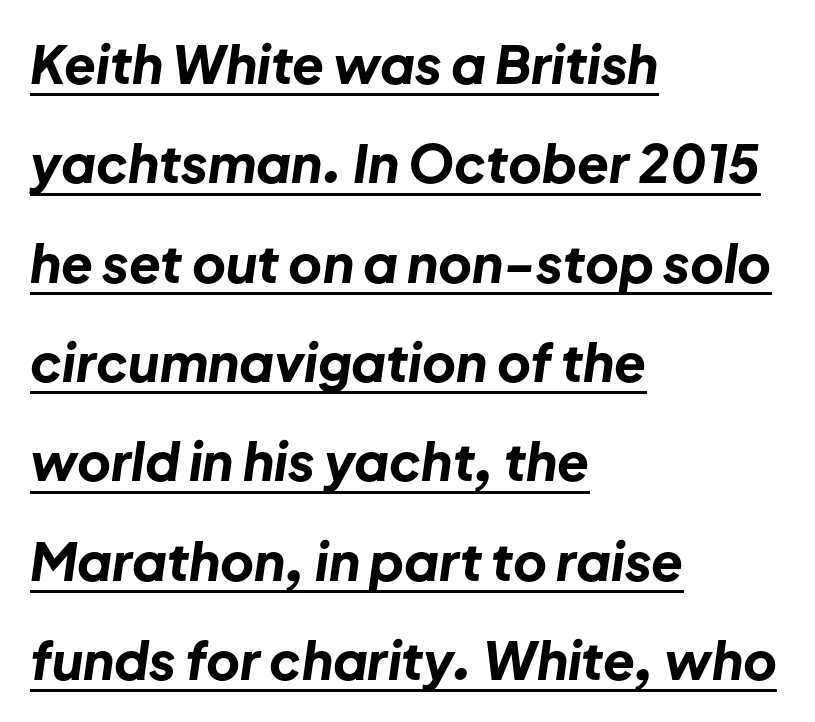
{"italic": "yes", "lean": "right", "slant_degrees": 8, "bold": "yes", "weight": "bold", "width": "normal", "stroke_contrast": "low", "x_height": "medium", "monospaced": "no", "underline": "yes", "align": "left", "line_spacing": "loose", "line_spacing_ratio": 1.91, "letter_spacing": "normal", "letter_spacing_em": 0.0, "glyph_px": 52}
